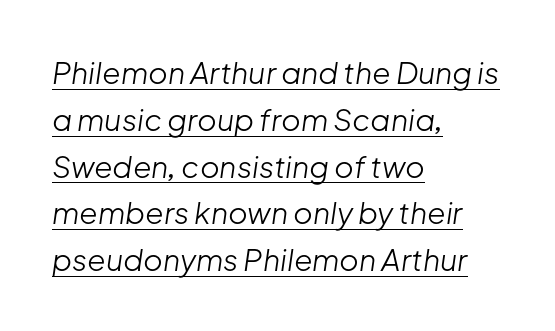
{"italic": "yes", "lean": "right", "slant_degrees": 8, "bold": "no", "weight": "light", "width": "normal", "stroke_contrast": "low", "x_height": "medium", "monospaced": "no", "underline": "yes", "align": "left", "line_spacing": "normal", "line_spacing_ratio": 1.56, "letter_spacing": "normal", "letter_spacing_em": 0.0, "glyph_px": 30}
